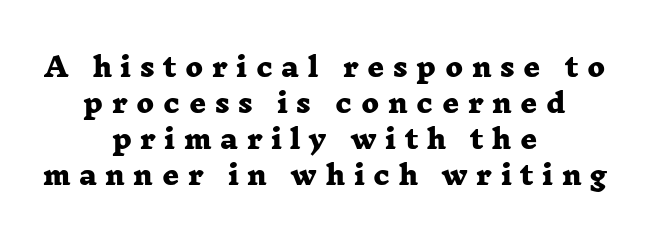
The image shows 26 px bold type; set centered, normal line spacing (1.39x), unusually wide letter spacing (+0.33 em), not underlined.
